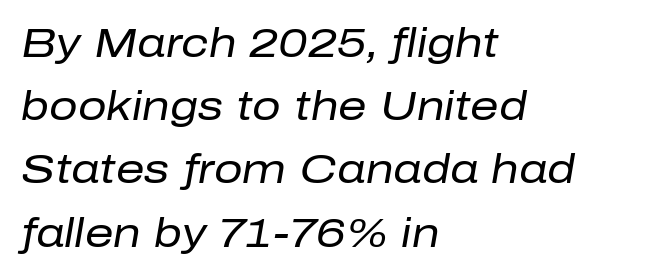
The letters sit at their default tracking, neither squeezed nor spread. Weight: regular or lighter. Regarding leading, the lines here are spaced in the standard way. This sample has the flowing, uneven cadence of proportional lettering. Line starts are locked; line ends wander.
